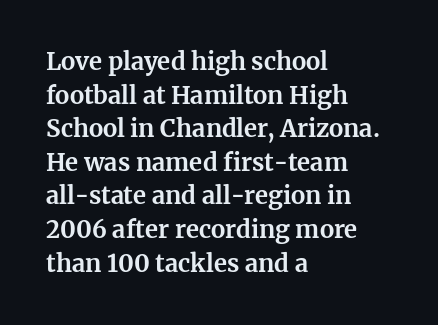
The image shows 24 px bold type, upright; set left-aligned, normal line spacing (1.4x), normal letter spacing, not underlined.
